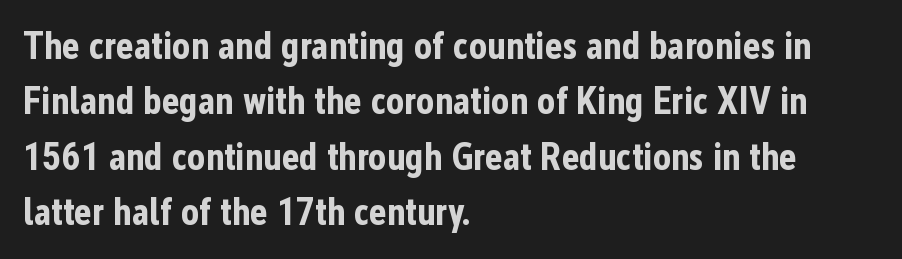
{"serif": "no", "italic": "no", "bold": "yes", "weight": "bold", "width": "condensed", "stroke_contrast": "low", "x_height": "medium", "monospaced": "no", "underline": "no", "align": "left", "line_spacing": "normal", "line_spacing_ratio": 1.46, "letter_spacing": "normal", "letter_spacing_em": 0.0, "glyph_px": 38}
